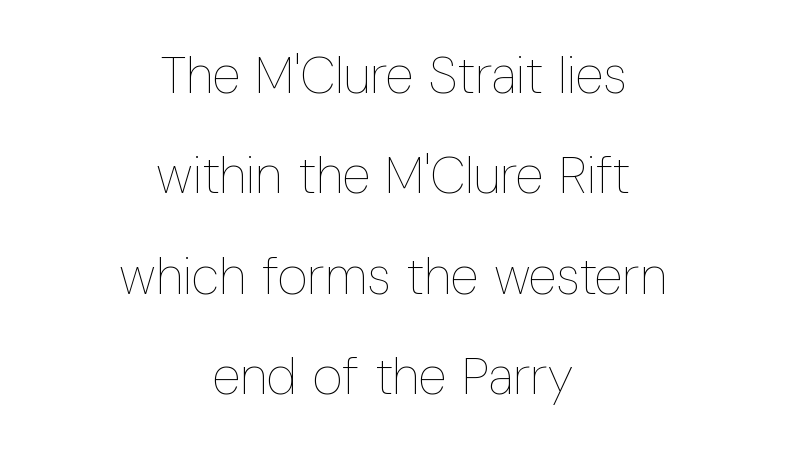
{"italic": "no", "bold": "no", "weight": "thin", "width": "condensed", "stroke_contrast": "low", "x_height": "medium", "monospaced": "no", "underline": "no", "align": "center", "line_spacing": "loose", "line_spacing_ratio": 1.93, "letter_spacing": "normal", "letter_spacing_em": 0.0, "glyph_px": 52}
